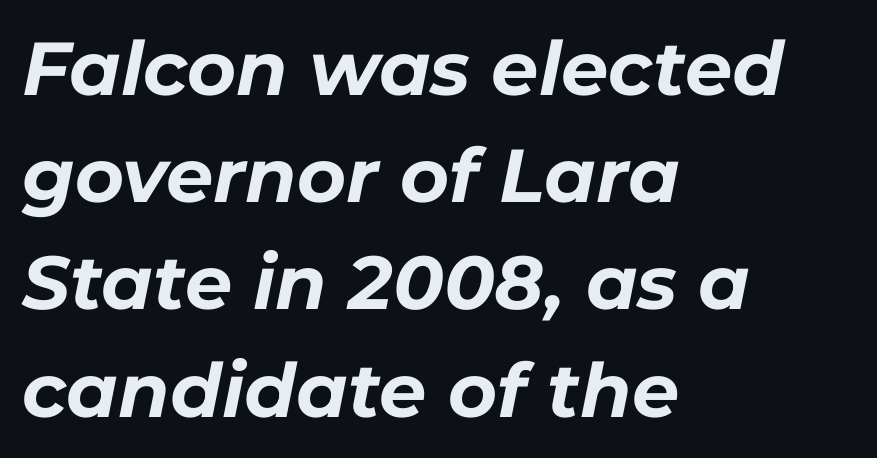
The image shows 75 px bold type, italic (leaning right); set left-aligned, normal line spacing (1.43x), normal letter spacing, not underlined; low stroke contrast and a medium x-height.
